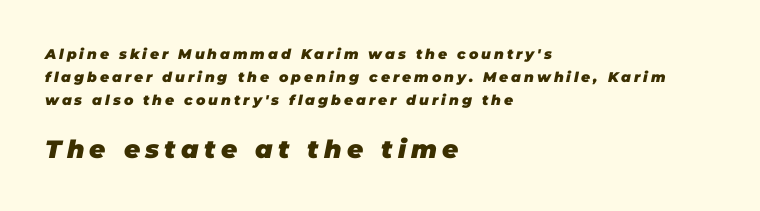
Left-aligned paragraph, ragged on the right. The gaps between neighbouring characters are conspicuously large. A full-strength bold gives these letters their thick strokes. The lower block of text is set noticeably larger than the block above it. The glyphs look as if they've been sheared to an angle.
